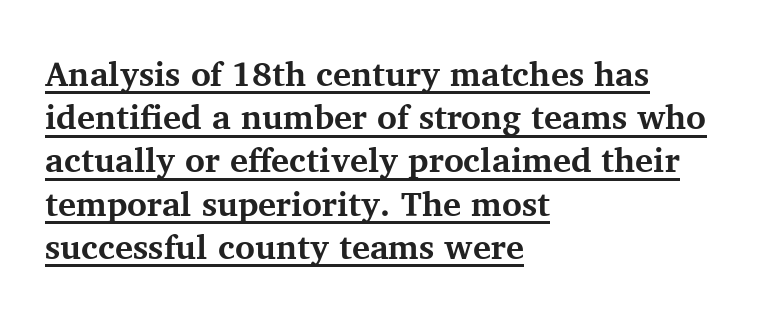
Q: Is the text bold? A: Yes.
Q: Is the text italic (slanted)? A: No, it is upright.
Q: Is the typeface a serif or a sans-serif typeface? A: Serif.
Q: Is the text underlined? A: Yes.
Q: How is the paragraph aligned? A: Left-aligned.
Q: Is the spacing between letters normal or unusually wide? A: Normal.
Q: Is the spacing between lines tight, normal or loose? A: Normal.
Q: Width (condensed, normal, or wide)? A: Normal.
Q: Stroke contrast? A: Medium.
Q: x-height? A: Medium.
Q: Monospaced? A: No.
